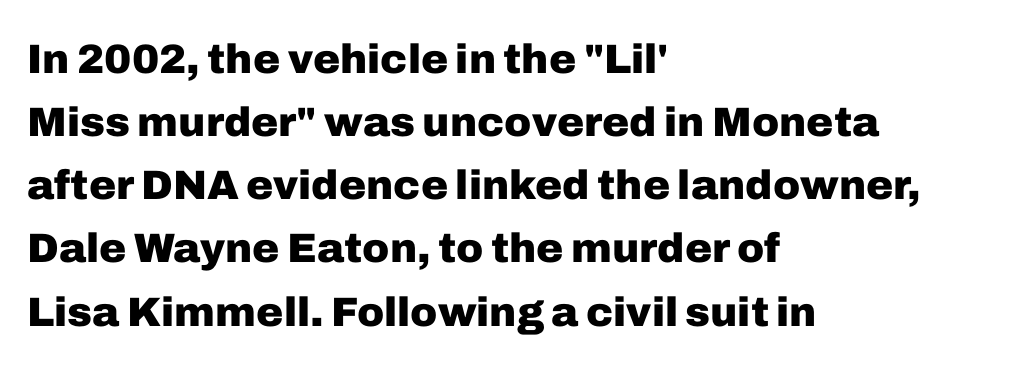
Is there much room between lines? A standard amount, neither cramped nor airy. Does the weight exceed regular? Yes, all the way to bold. The rendering uses natural spacing where letterforms have individual widths. Letterform terminals end flat and unadorned throughout the passage. These lines are set flush left with a ragged right edge. Words appear dense and cohesive because spacing is normal.
